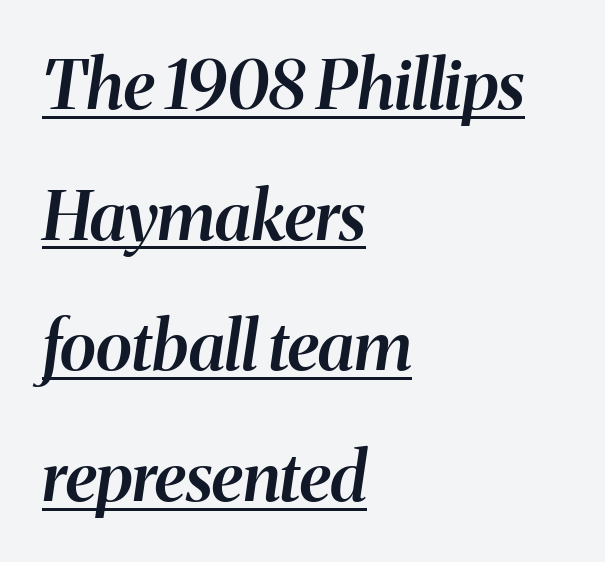
Q: Is the text bold? A: Semi-bold.
Q: Is the text italic (slanted)? A: Yes, it leans right by about 8 degrees.
Q: Is the text underlined? A: Yes.
Q: How is the paragraph aligned? A: Left-aligned.
Q: Is the spacing between letters normal or unusually wide? A: Normal.
Q: Is the spacing between lines tight, normal or loose? A: Loose.
Q: Width (condensed, normal, or wide)? A: Normal.
Q: Stroke contrast? A: Medium.
Q: x-height? A: Medium.
Q: Monospaced? A: No.
